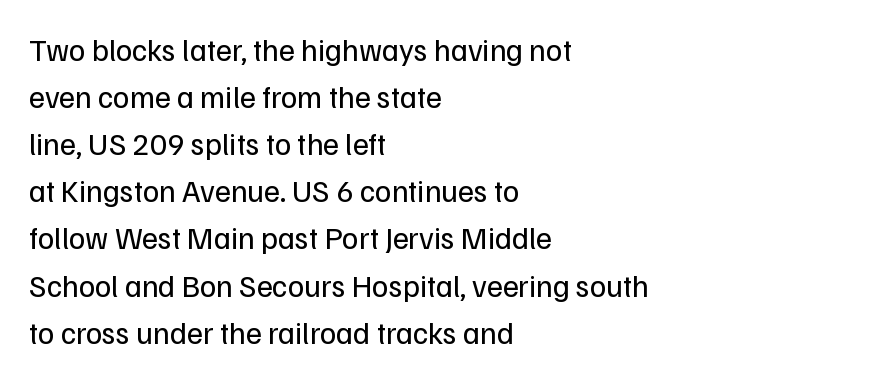
Q: Is the text bold? A: No.
Q: Is the text italic (slanted)? A: No, it is upright.
Q: Is the typeface a serif or a sans-serif typeface? A: Sans-serif.
Q: Is the text underlined? A: No.
Q: How is the paragraph aligned? A: Left-aligned.
Q: Is the spacing between letters normal or unusually wide? A: Normal.
Q: Is the spacing between lines tight, normal or loose? A: Normal.
Q: Width (condensed, normal, or wide)? A: Normal.
Q: Stroke contrast? A: Low.
Q: x-height? A: Medium.
Q: Monospaced? A: No.
